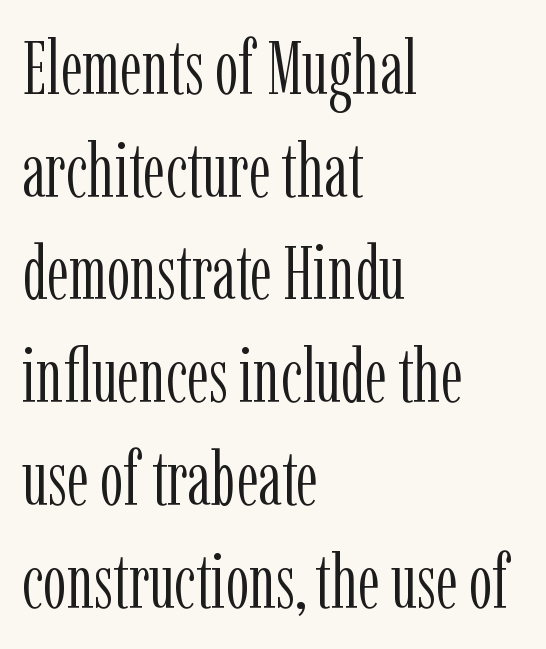
Q: Is the text bold? A: No.
Q: Is the text italic (slanted)? A: No, it is upright.
Q: Is the typeface a serif or a sans-serif typeface? A: Serif.
Q: Is the text underlined? A: No.
Q: How is the paragraph aligned? A: Left-aligned.
Q: Is the spacing between letters normal or unusually wide? A: Normal.
Q: Is the spacing between lines tight, normal or loose? A: Normal.
Q: Width (condensed, normal, or wide)? A: Condensed.
Q: Stroke contrast? A: Low.
Q: x-height? A: Medium.
Q: Monospaced? A: No.
